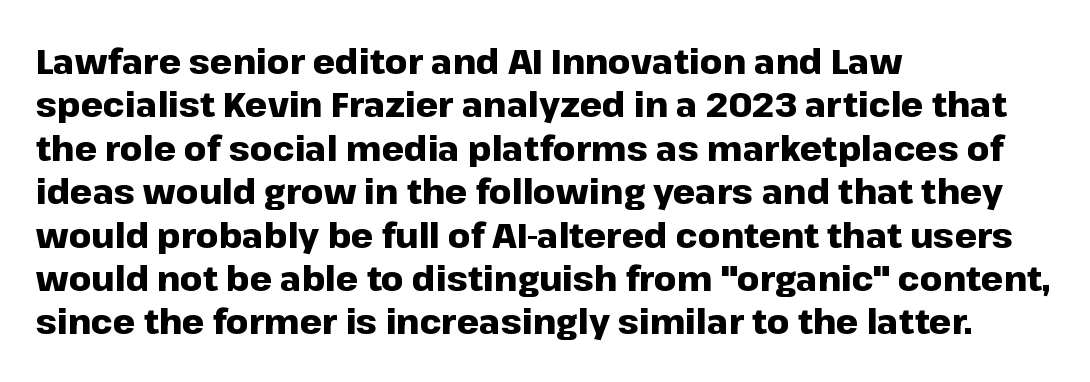
The typesetting leans heavy: a genuine bold. Left-aligned paragraph, ragged on the right. How are the letters spaced? Ordinarily, with no added tracking. Each letter's strokes conclude bluntly, with no projecting serifs. Quick note: underline off.
